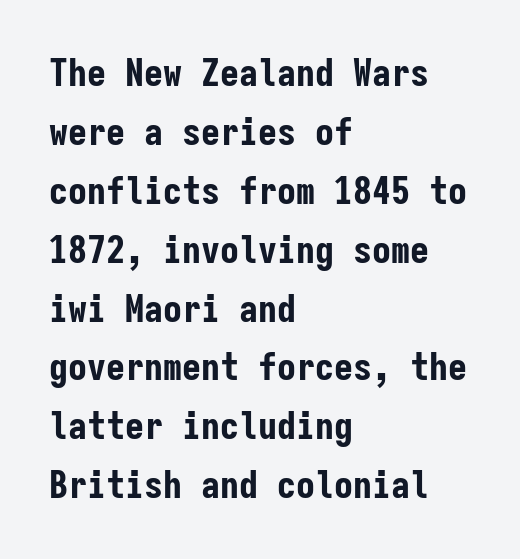
{"serif": "no", "italic": "no", "bold": "yes", "weight": "bold", "width": "condensed", "stroke_contrast": "low", "x_height": "medium", "monospaced": "yes", "underline": "no", "align": "left", "line_spacing": "normal", "line_spacing_ratio": 1.55, "letter_spacing": "normal", "letter_spacing_em": 0.0, "glyph_px": 38}
